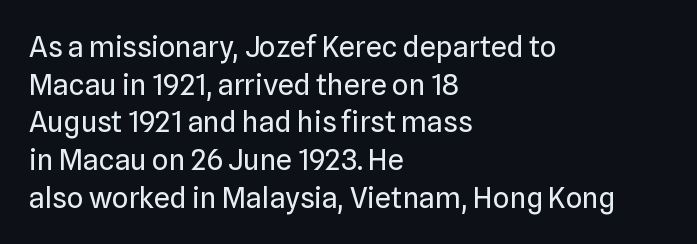
The image shows 29 px regular-weight sans-serif type, upright; set left-aligned, normal line spacing (1.3x), normal letter spacing, not underlined; low stroke contrast and a medium x-height.
